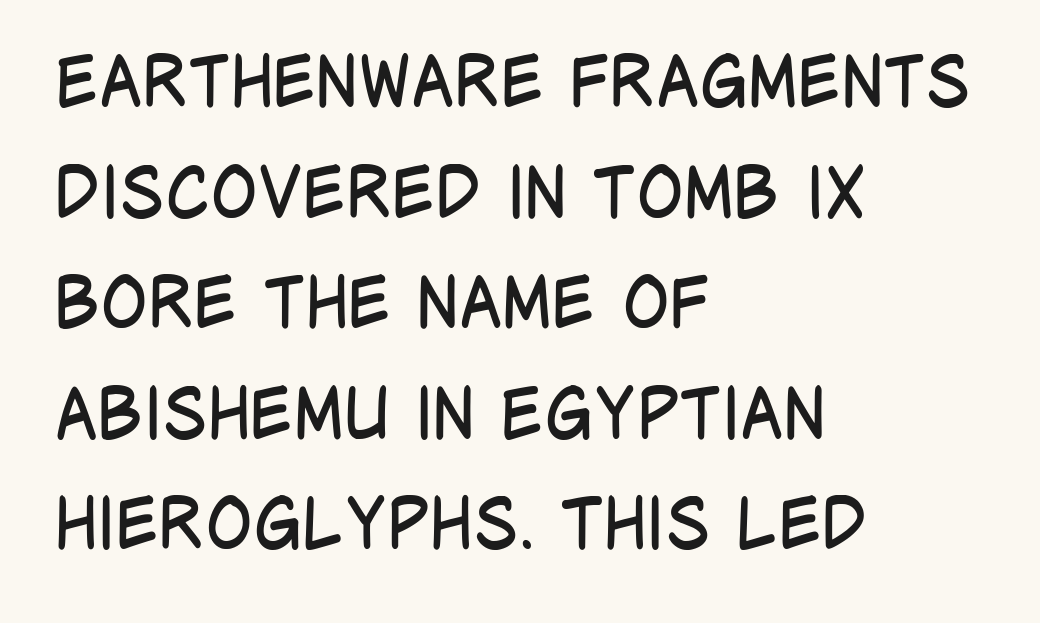
{"serif": "no", "italic": "no", "bold": "no", "weight": "regular", "width": "condensed", "stroke_contrast": "low", "x_height": "large", "monospaced": "no", "underline": "no", "align": "left", "line_spacing": "normal", "line_spacing_ratio": 1.58, "letter_spacing": "normal", "letter_spacing_em": 0.0, "glyph_px": 70}
